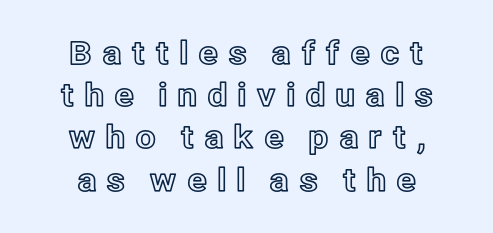
{"italic": "no", "width": "normal", "x_height": "medium", "monospaced": "no", "underline": "no", "align": "center", "line_spacing": "normal", "line_spacing_ratio": 1.32, "letter_spacing": "wide", "letter_spacing_em": 0.29, "glyph_px": 32}
